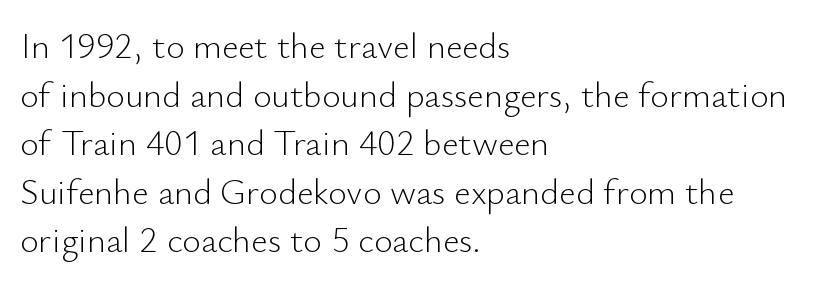
{"serif": "no", "italic": "no", "bold": "no", "weight": "light", "width": "normal", "stroke_contrast": "low", "x_height": "small", "monospaced": "no", "underline": "no", "align": "left", "line_spacing": "normal", "line_spacing_ratio": 1.35, "letter_spacing": "normal", "letter_spacing_em": 0.0, "glyph_px": 36}
